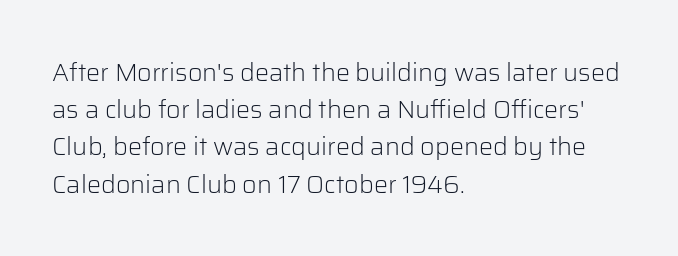
{"italic": "no", "bold": "no", "underline": "no", "align": "left", "line_spacing": "normal", "line_spacing_ratio": 1.49, "letter_spacing": "normal", "letter_spacing_em": 0.0, "glyph_px": 25}
